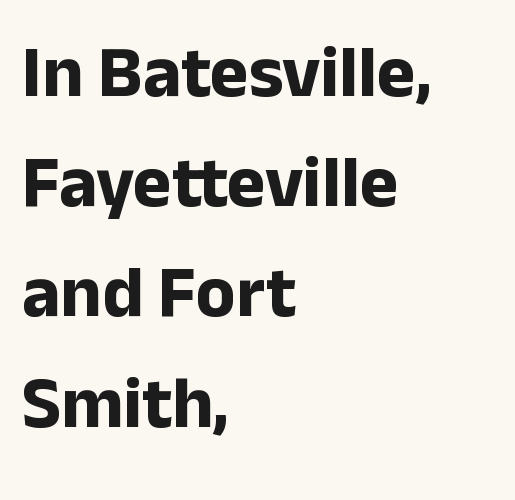
Q: Is the text bold? A: Yes.
Q: Is the text italic (slanted)? A: No, it is upright.
Q: Is the typeface a serif or a sans-serif typeface? A: Sans-serif.
Q: Is the text underlined? A: No.
Q: How is the paragraph aligned? A: Left-aligned.
Q: Is the spacing between letters normal or unusually wide? A: Normal.
Q: Is the spacing between lines tight, normal or loose? A: Normal.
Q: Width (condensed, normal, or wide)? A: Normal.
Q: Stroke contrast? A: Low.
Q: x-height? A: Medium.
Q: Monospaced? A: No.
